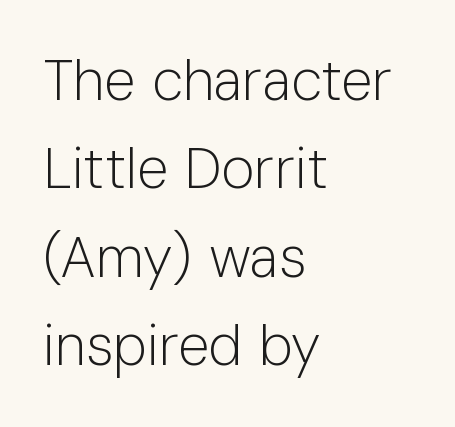
Q: Is the text bold? A: No.
Q: Is the text italic (slanted)? A: No, it is upright.
Q: Is the typeface a serif or a sans-serif typeface? A: Sans-serif.
Q: Is the text underlined? A: No.
Q: How is the paragraph aligned? A: Left-aligned.
Q: Is the spacing between letters normal or unusually wide? A: Normal.
Q: Is the spacing between lines tight, normal or loose? A: Normal.
Q: Width (condensed, normal, or wide)? A: Normal.
Q: Stroke contrast? A: Low.
Q: x-height? A: Medium.
Q: Monospaced? A: No.
